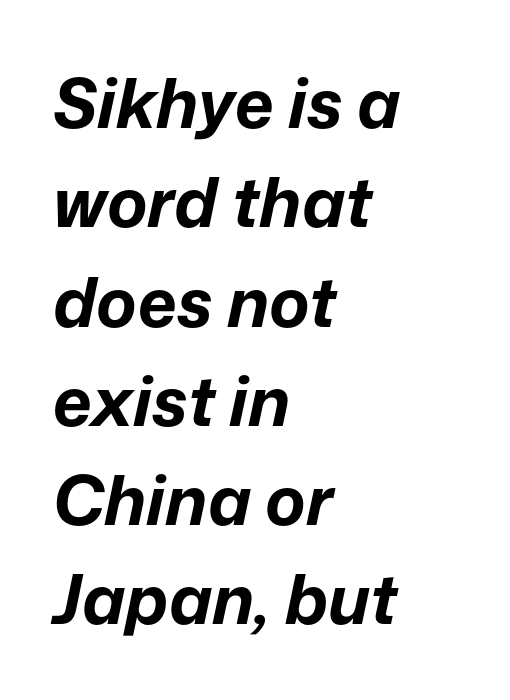
{"italic": "yes", "lean": "right", "slant_degrees": 12, "bold": "yes", "weight": "bold", "width": "normal", "stroke_contrast": "low", "x_height": "medium", "monospaced": "no", "underline": "no", "align": "left", "line_spacing": "normal", "line_spacing_ratio": 1.46, "letter_spacing": "normal", "letter_spacing_em": 0.0, "glyph_px": 68}
